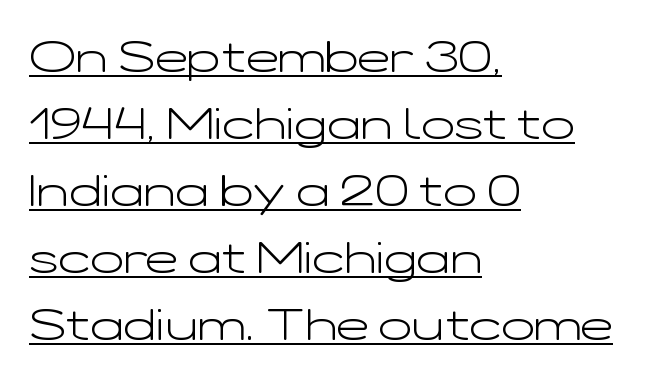
The image shows 44 px light, wide sans-serif type, upright; set left-aligned, normal line spacing (1.52x), normal letter spacing, underlined; low stroke contrast and a medium x-height.
